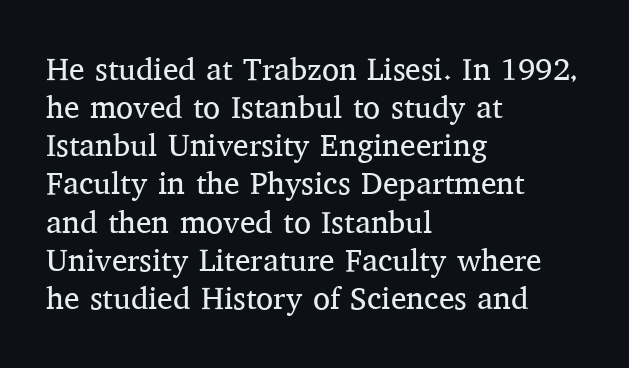
{"serif": "yes", "italic": "no", "bold": "no", "weight": "regular", "width": "normal", "stroke_contrast": "medium", "x_height": "medium", "monospaced": "no", "underline": "no", "align": "left", "line_spacing_ratio": 1.23, "letter_spacing": "normal", "letter_spacing_em": 0.0, "glyph_px": 31}
